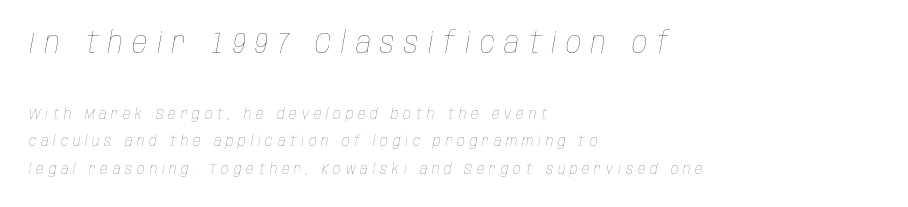
The image shows 30 px thin, condensed type, italic (leaning right); set left-aligned, line spacing 1.81x, unusually wide letter spacing (+0.32 em), not underlined; the first (top) block is 2.0x larger; low stroke contrast and a large x-height.
